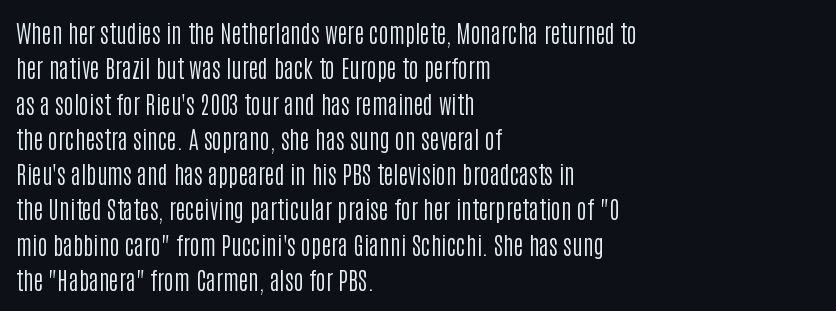
{"italic": "no", "bold": "no", "underline": "no", "align": "left", "line_spacing": "normal", "line_spacing_ratio": 1.47, "letter_spacing": "normal", "letter_spacing_em": 0.0, "glyph_px": 24}
